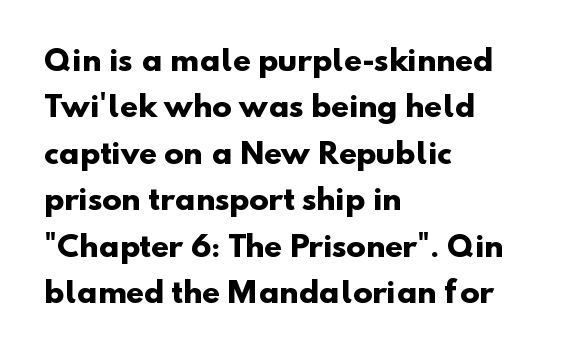
{"serif": "no", "bold": "yes", "weight": "heavy", "width": "normal", "stroke_contrast": "low", "x_height": "small", "monospaced": "no", "underline": "no", "align": "left", "line_spacing": "normal", "line_spacing_ratio": 1.6, "letter_spacing": "normal", "letter_spacing_em": 0.0, "glyph_px": 29}
